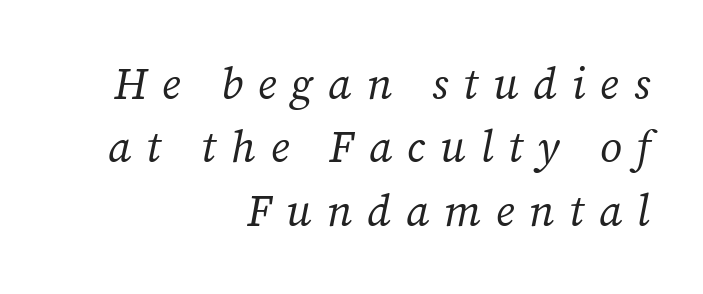
Q: Is the text bold? A: No.
Q: Is the text italic (slanted)? A: Yes, it leans right by about 12 degrees.
Q: Is the typeface a serif or a sans-serif typeface? A: Serif.
Q: Is the text underlined? A: No.
Q: How is the paragraph aligned? A: Right-aligned.
Q: Is the spacing between letters normal or unusually wide? A: Unusually wide.
Q: Is the spacing between lines tight, normal or loose? A: Normal.
Q: Width (condensed, normal, or wide)? A: Normal.
Q: Stroke contrast? A: Medium.
Q: x-height? A: Medium.
Q: Monospaced? A: No.
